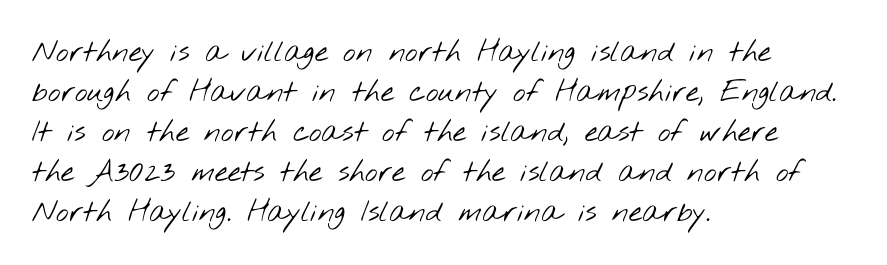
Type without underlining. The text was rendered using a sans face with plain stroke endings. This sample uses plain, unmodified letter spacing. This block has exactly the height ordinary leading produces. Each letter keeps its own natural width here, so spacing adapts to shape. Unbolded letterforms with no extra heft.
